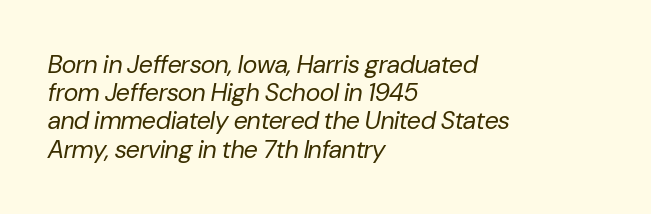
Regarding leading, the lines here are crowded together. The zone under the glyphs is completely vacant. Stem width sits at or under what a default text font uses. Here the glyphs are tracked normally, forming tight word shapes. These lines are set flush left with a ragged right edge. Is the type slanted? Yes — the strokes lean at a clear angle.
